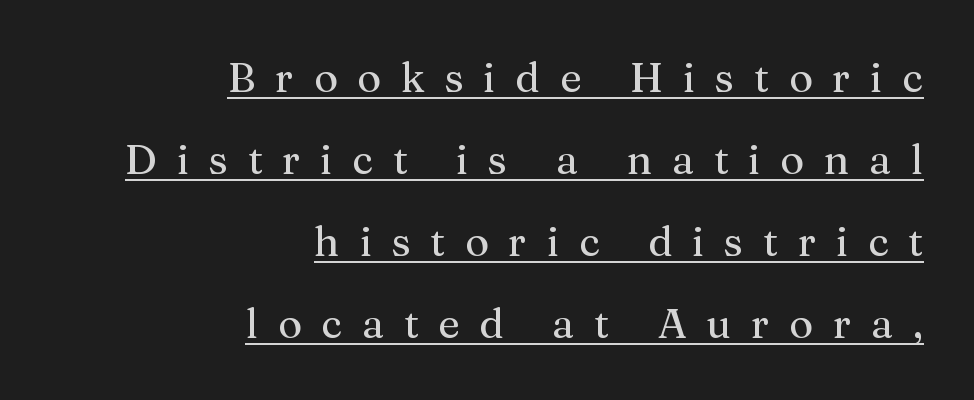
Q: Is the text italic (slanted)? A: No, it is upright.
Q: Is the typeface a serif or a sans-serif typeface? A: Serif.
Q: Is the text underlined? A: Yes.
Q: How is the paragraph aligned? A: Right-aligned.
Q: Is the spacing between letters normal or unusually wide? A: Unusually wide.
Q: Is the spacing between lines tight, normal or loose? A: Loose.
Q: Width (condensed, normal, or wide)? A: Normal.
Q: Stroke contrast? A: Medium.
Q: x-height? A: Medium.
Q: Monospaced? A: No.
